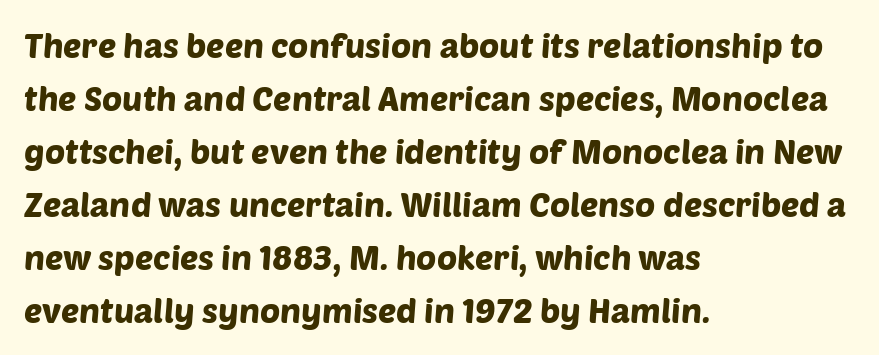
The image shows 34 px sans-serif type; set left-aligned, normal line spacing (1.56x), normal letter spacing, not underlined; low stroke contrast and a large x-height.
